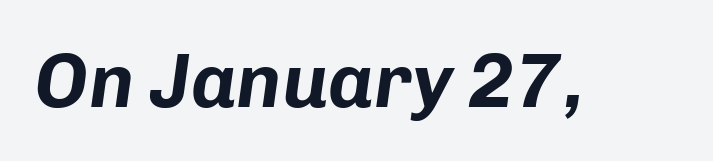
The image shows 76 px bold type, italic (leaning right); set normal letter spacing, not underlined; low stroke contrast and a medium x-height.
